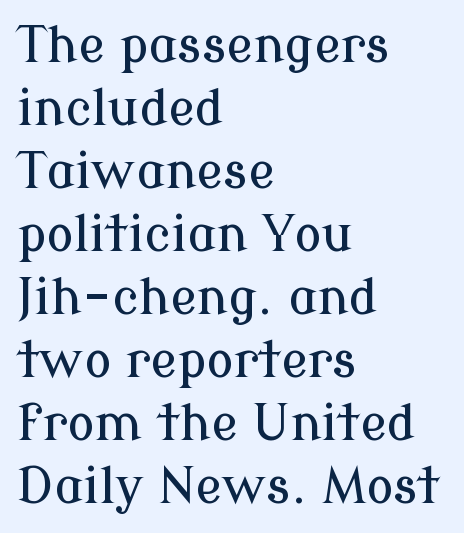
{"serif": "yes", "italic": "no", "width": "normal", "stroke_contrast": "low", "x_height": "medium", "monospaced": "no", "underline": "no", "align": "left", "line_spacing": "normal", "line_spacing_ratio": 1.26, "letter_spacing": "normal", "letter_spacing_em": 0.0, "glyph_px": 50}
